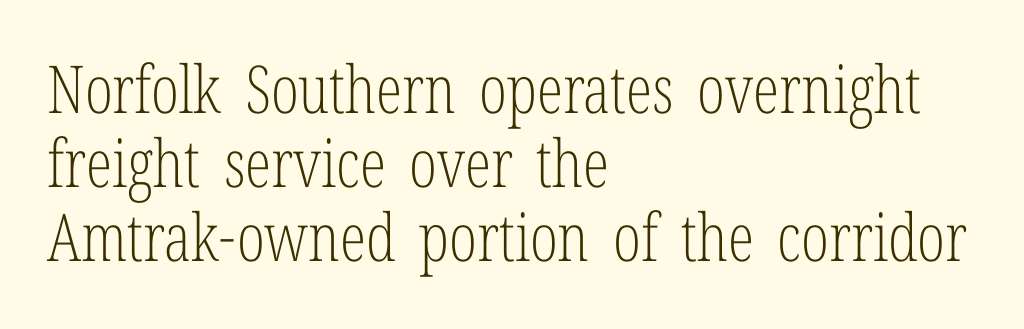
{"serif": "yes", "italic": "no", "bold": "no", "weight": "light", "width": "condensed", "stroke_contrast": "low", "x_height": "medium", "monospaced": "no", "underline": "no", "align": "left", "line_spacing": "tight", "line_spacing_ratio": 1.12, "letter_spacing": "normal", "letter_spacing_em": 0.0, "glyph_px": 66}
